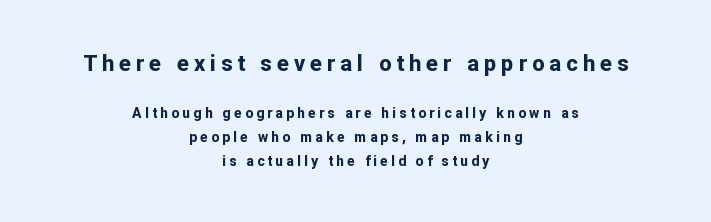
Q: Is the text bold? A: Yes.
Q: Is the text italic (slanted)? A: No, it is upright.
Q: Is the text underlined? A: No.
Q: How is the paragraph aligned? A: Centered.
Q: Is the spacing between letters normal or unusually wide? A: Unusually wide.
Q: Is the spacing between lines tight, normal or loose? A: Normal.
Q: Which block of text is set in a larger size, the first (top) or the second (bottom)? A: The first (top) one.
